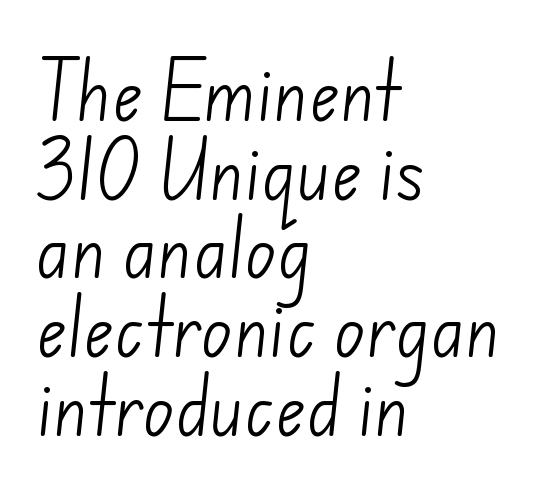
The image shows 65 px light sans-serif type; set left-aligned, line spacing 1.21x, normal letter spacing, not underlined; low stroke contrast and a small x-height.
